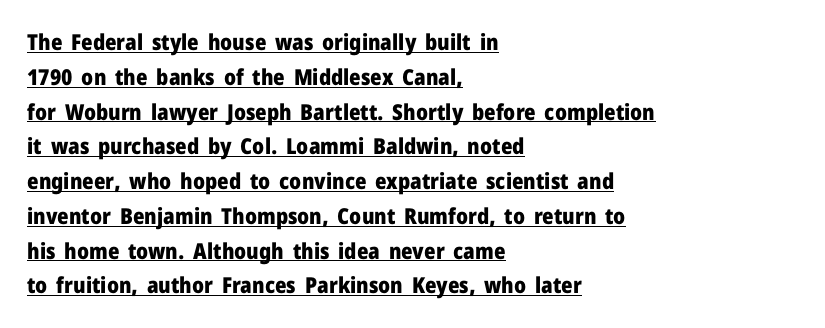
Q: Is the text bold? A: Yes.
Q: Is the text italic (slanted)? A: No, it is upright.
Q: Is the text underlined? A: Yes.
Q: How is the paragraph aligned? A: Left-aligned.
Q: Is the spacing between letters normal or unusually wide? A: Normal.
Q: Is the spacing between lines tight, normal or loose? A: Normal.
